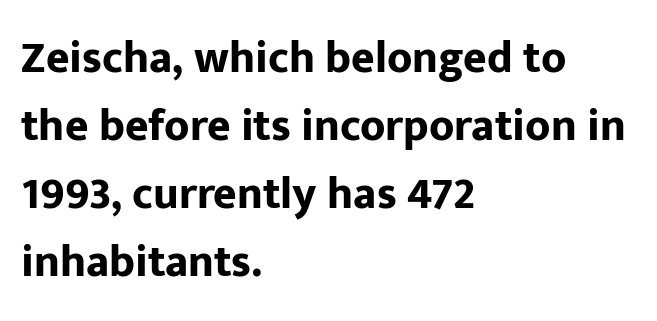
{"serif": "no", "italic": "no", "bold": "yes", "weight": "bold", "width": "normal", "stroke_contrast": "low", "x_height": "medium", "monospaced": "no", "underline": "no", "align": "left", "line_spacing": "normal", "line_spacing_ratio": 1.51, "letter_spacing": "normal", "letter_spacing_em": 0.0, "glyph_px": 45}
